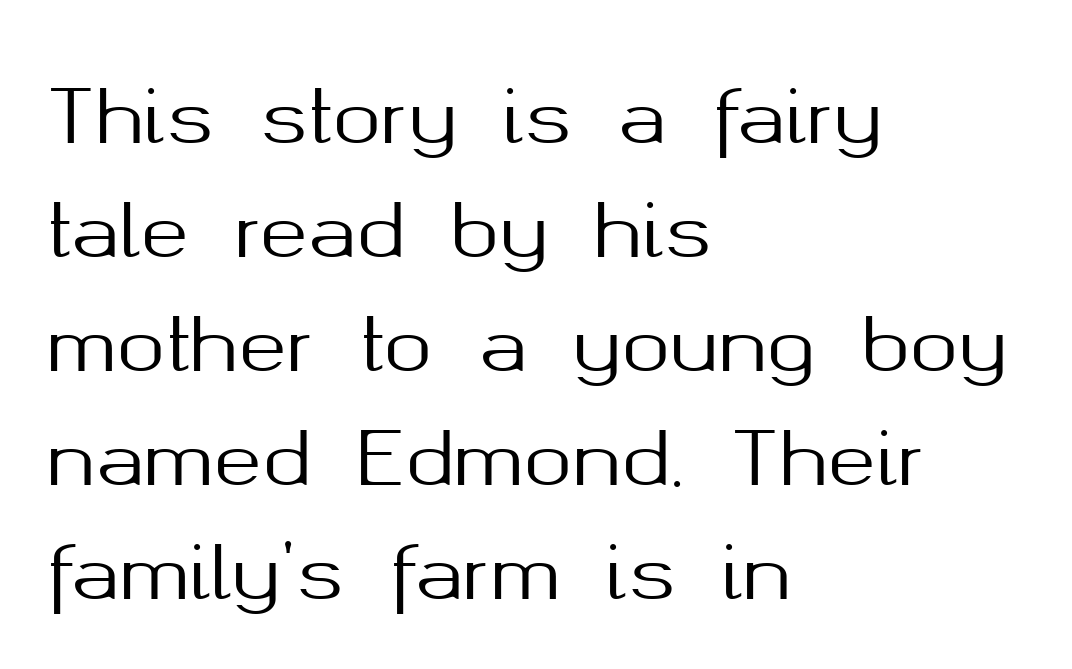
The image shows 73 px sans-serif type, upright; set left-aligned, normal line spacing (1.56x), normal letter spacing, not underlined; medium stroke contrast and a medium x-height.
